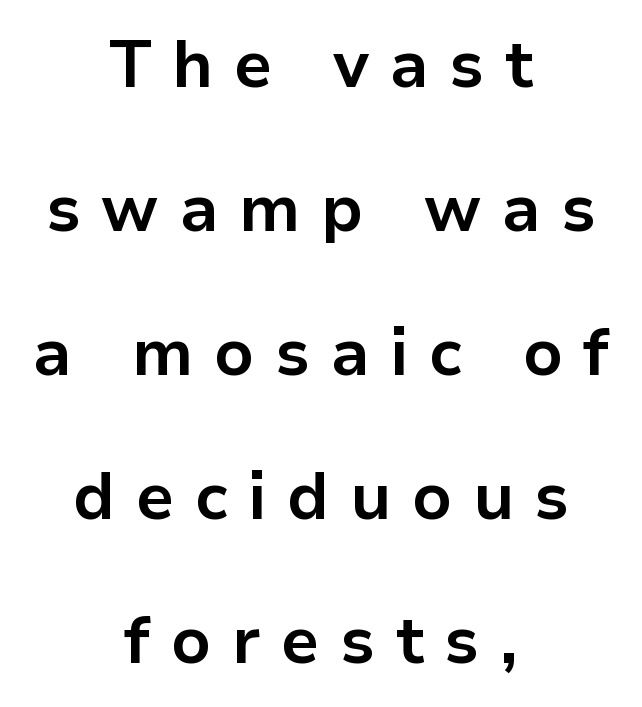
The image shows 66 px bold sans-serif type, upright; set centered, loose line spacing (2.18x), unusually wide letter spacing (+0.31 em), not underlined; low stroke contrast and a medium x-height.
